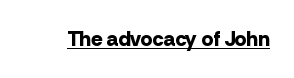
Q: Is the text bold? A: Yes.
Q: Is the text italic (slanted)? A: No, it is upright.
Q: Is the text underlined? A: Yes.
Q: Is the spacing between letters normal or unusually wide? A: Normal.
